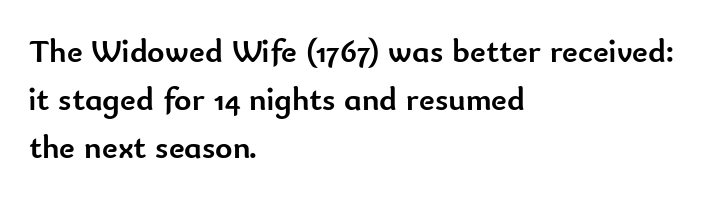
The line-height multiplier appears to be the usual default. These words are printed bold, with thick strokes throughout. Are there feet on the stems? There aren't — it's a sans. Is the block centered? No — it sits flush against the left margin.
